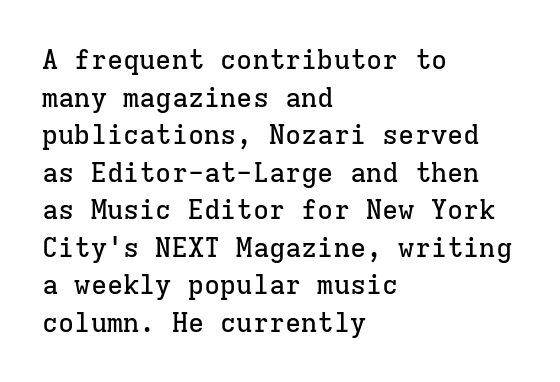
The image shows 27 px text type, upright; set left-aligned, normal line spacing (1.39x), normal letter spacing, not underlined.
